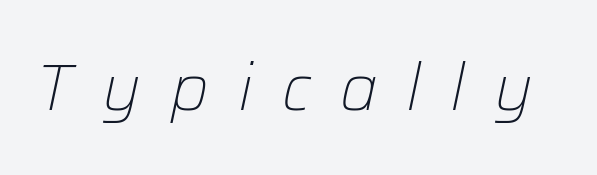
Q: Is the text bold? A: No.
Q: Is the text italic (slanted)? A: Yes, it leans right by about 12 degrees.
Q: Is the text underlined? A: No.
Q: Is the spacing between letters normal or unusually wide? A: Unusually wide.
Q: Width (condensed, normal, or wide)? A: Normal.
Q: Stroke contrast? A: Low.
Q: x-height? A: Medium.
Q: Monospaced? A: No.
